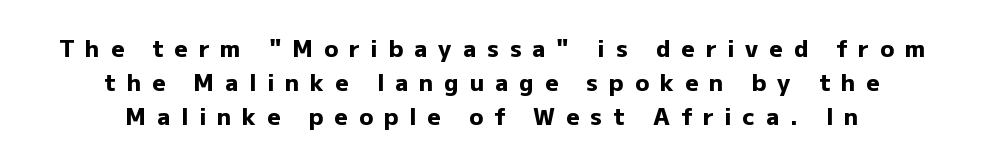
{"italic": "no", "bold": "yes", "underline": "no", "align": "center", "line_spacing": "normal", "line_spacing_ratio": 1.47, "letter_spacing": "wide", "letter_spacing_em": 0.48, "glyph_px": 23}
